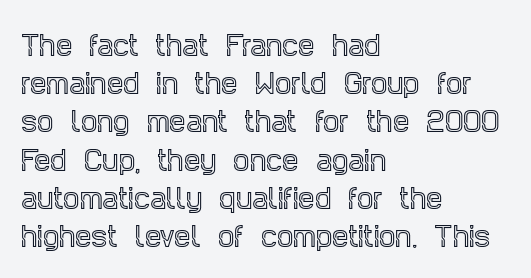
The image shows 26 px text type, upright; set left-aligned, normal line spacing (1.47x), normal letter spacing, not underlined.
